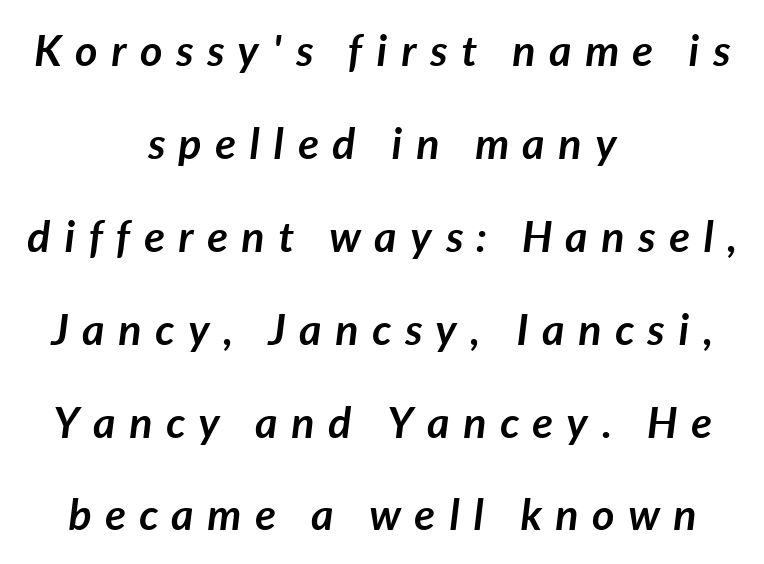
Q: Is the text bold? A: Yes.
Q: Is the text italic (slanted)? A: Yes, it leans right by about 7 degrees.
Q: Is the text underlined? A: No.
Q: How is the paragraph aligned? A: Centered.
Q: Is the spacing between letters normal or unusually wide? A: Unusually wide.
Q: Is the spacing between lines tight, normal or loose? A: Loose.
Q: Width (condensed, normal, or wide)? A: Normal.
Q: Stroke contrast? A: Low.
Q: x-height? A: Medium.
Q: Monospaced? A: No.
